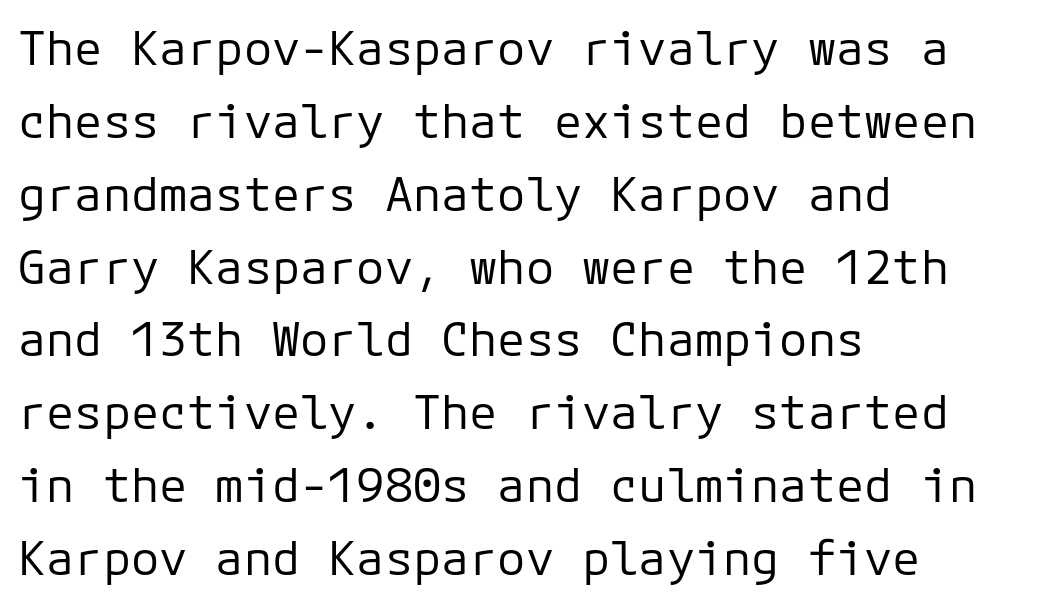
Q: Is the text bold? A: No.
Q: Is the text italic (slanted)? A: No, it is upright.
Q: Is the typeface a serif or a sans-serif typeface? A: Sans-serif.
Q: Is the text underlined? A: No.
Q: How is the paragraph aligned? A: Left-aligned.
Q: Is the spacing between letters normal or unusually wide? A: Normal.
Q: Is the spacing between lines tight, normal or loose? A: Normal.
Q: Width (condensed, normal, or wide)? A: Normal.
Q: Stroke contrast? A: Low.
Q: x-height? A: Medium.
Q: Monospaced? A: Yes.
